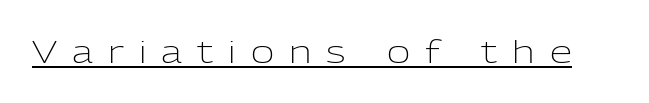
The strokes are not fattened; the text isn't bold. The rendering uses the underline text-decoration. Loose tracking; the words dissolve into strings of separated letters. Posture: upright roman. Looks like regular typesetting: each glyph gets only the width it needs. What kind of face is this? One without serifs — a sans.
